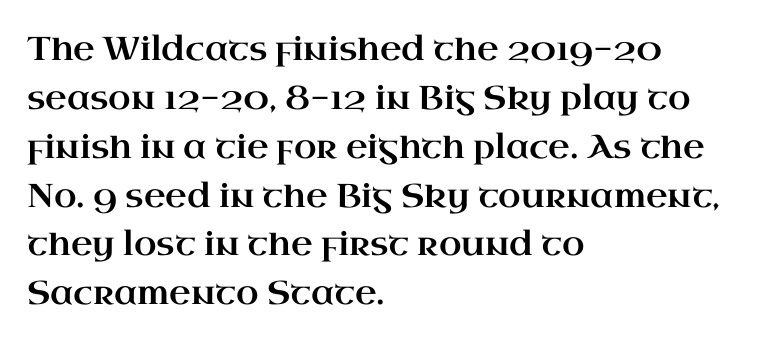
The image shows 33 px wide serif type, upright; set left-aligned, normal line spacing (1.48x), normal letter spacing, not underlined; high stroke contrast and a small x-height.
